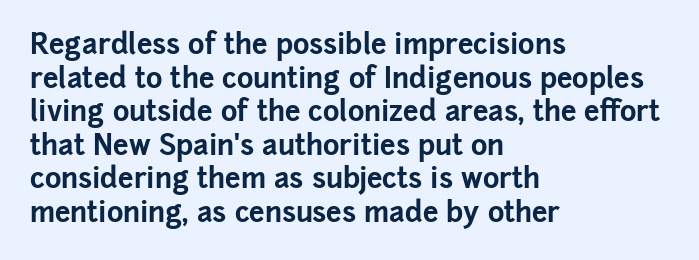
The image shows 28 px bold sans-serif type, upright; set left-aligned, line spacing 1.2x, normal letter spacing, not underlined; low stroke contrast and a medium x-height.
